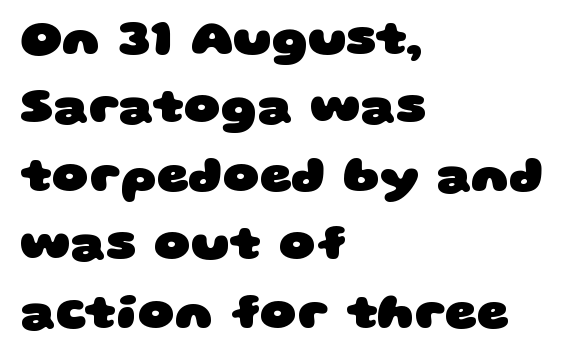
Q: Is the text bold? A: Yes.
Q: Is the typeface a serif or a sans-serif typeface? A: Sans-serif.
Q: Is the text underlined? A: No.
Q: How is the paragraph aligned? A: Left-aligned.
Q: Is the spacing between letters normal or unusually wide? A: Normal.
Q: Is the spacing between lines tight, normal or loose? A: Normal.
Q: Width (condensed, normal, or wide)? A: Wide.
Q: Stroke contrast? A: Low.
Q: x-height? A: Large.
Q: Monospaced? A: No.
